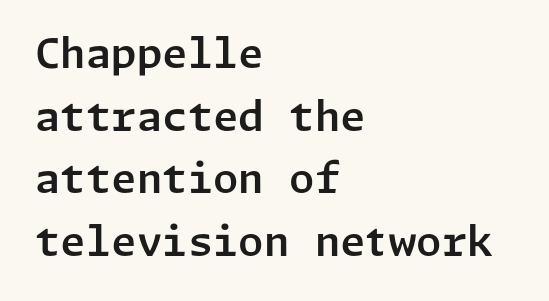
Posture: vertical. Interline gaps are of average width in this sample. Classification — sans serif. This rendering features lettering with no underline.
